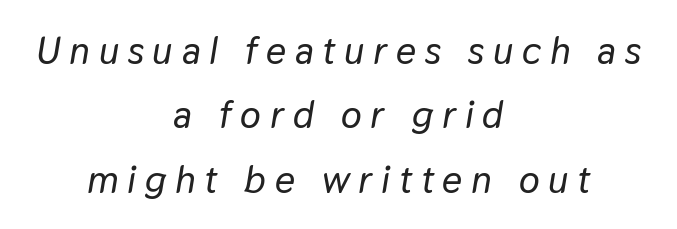
{"italic": "yes", "lean": "right", "slant_degrees": 9, "width": "normal", "stroke_contrast": "low", "x_height": "medium", "monospaced": "no", "underline": "no", "align": "center", "line_spacing": "normal", "line_spacing_ratio": 1.65, "letter_spacing": "wide", "letter_spacing_em": 0.22, "glyph_px": 39}
